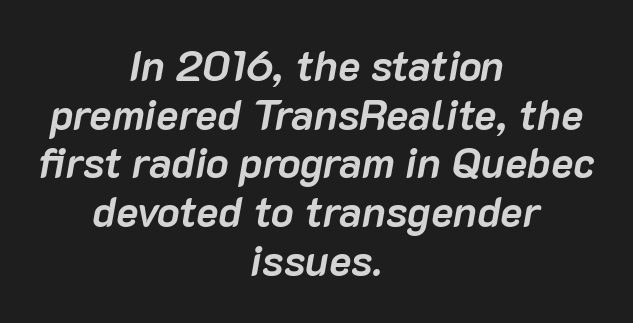
{"italic": "yes", "lean": "right", "slant_degrees": 10, "bold": "yes", "weight": "semibold", "width": "normal", "stroke_contrast": "low", "x_height": "medium", "monospaced": "no", "underline": "no", "align": "center", "line_spacing_ratio": 1.16, "letter_spacing": "normal", "letter_spacing_em": 0.0, "glyph_px": 42}
